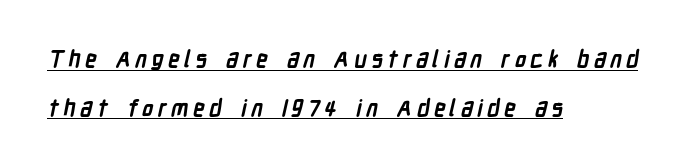
The image shows 23 px bold type; set left-aligned, loose line spacing (2.11x), underlined.
